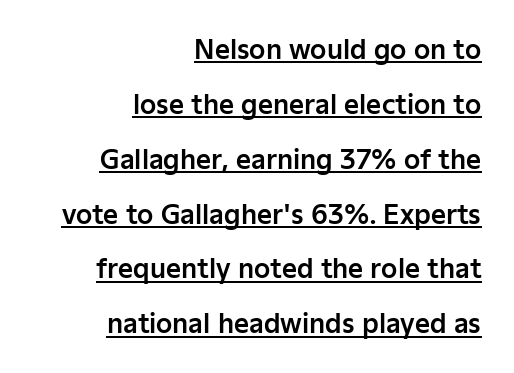
The sample's only ornament is a line tracing under the words. The line-height multiplier appears high, well above default. Layout note: lines flush right. Tall strokes in this sample are plumb rather than angled.
